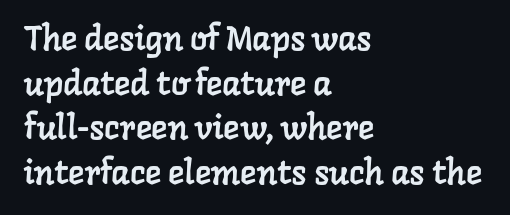
Small tapered or slab feet sit at the stroke ends, so this counts as serif. The letters advance in unequal steps, a hallmark of proportional type. Teacher's note: observe the even left margin — that is flush-left alignment. Honestly, the row spacing looks completely unremarkable. Glance below the letters and you will spot only blank space.
